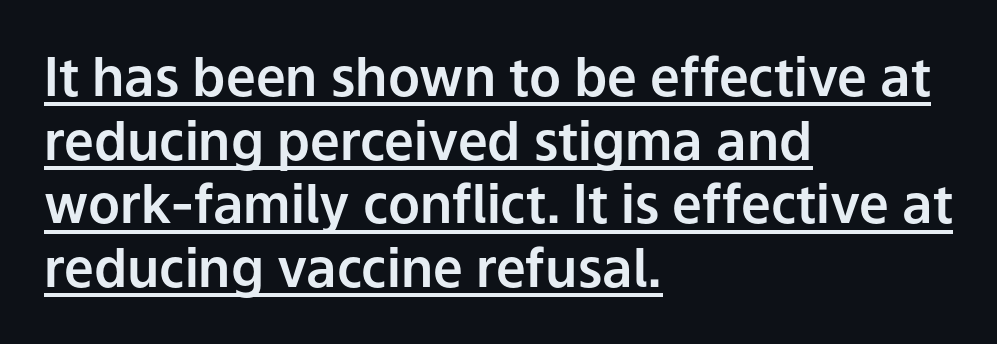
Q: Is the text italic (slanted)? A: No, it is upright.
Q: Is the typeface a serif or a sans-serif typeface? A: Sans-serif.
Q: Is the text underlined? A: Yes.
Q: How is the paragraph aligned? A: Left-aligned.
Q: Is the spacing between letters normal or unusually wide? A: Normal.
Q: Width (condensed, normal, or wide)? A: Normal.
Q: Stroke contrast? A: Low.
Q: x-height? A: Medium.
Q: Monospaced? A: No.
